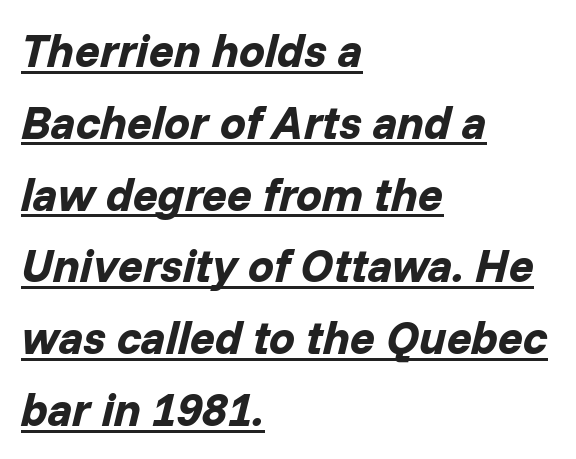
Q: Is the text bold? A: Yes.
Q: Is the text italic (slanted)? A: Yes, it leans right by about 14 degrees.
Q: Is the text underlined? A: Yes.
Q: How is the paragraph aligned? A: Left-aligned.
Q: Is the spacing between letters normal or unusually wide? A: Normal.
Q: Is the spacing between lines tight, normal or loose? A: Normal.
Q: Width (condensed, normal, or wide)? A: Normal.
Q: Stroke contrast? A: Low.
Q: x-height? A: Medium.
Q: Monospaced? A: No.
